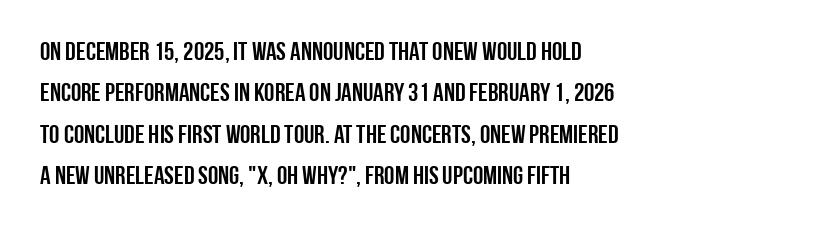
Honestly, there is no underline to notice here at all. Nothing unusual about the tracking: characters are spaced as the font intends. These lines stack with their left ends in a neat column. Posture: vertical. Normally led — the rows are evenly, conventionally spaced.
